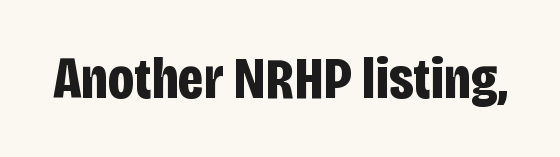
{"serif": "no", "italic": "no", "bold": "yes", "weight": "bold", "width": "condensed", "stroke_contrast": "low", "x_height": "large", "monospaced": "no", "underline": "no", "letter_spacing": "normal", "letter_spacing_em": 0.0, "glyph_px": 59}
